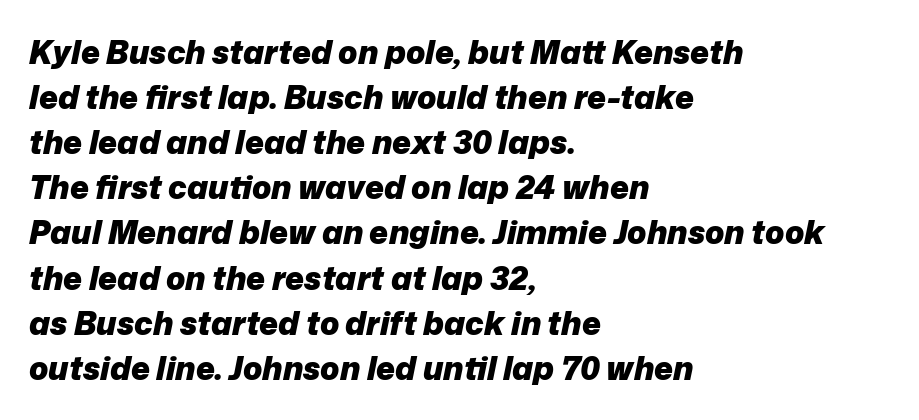
The specimen omits any rule beneath the text block's lines. Students, note that the glyphs here touch the page at normal intervals. These lines stack with their left ends in a neat column. Do the characters align in a grid? No, the font is proportional. Vertical spacing — default. A full-strength bold gives these letters their thick strokes.
